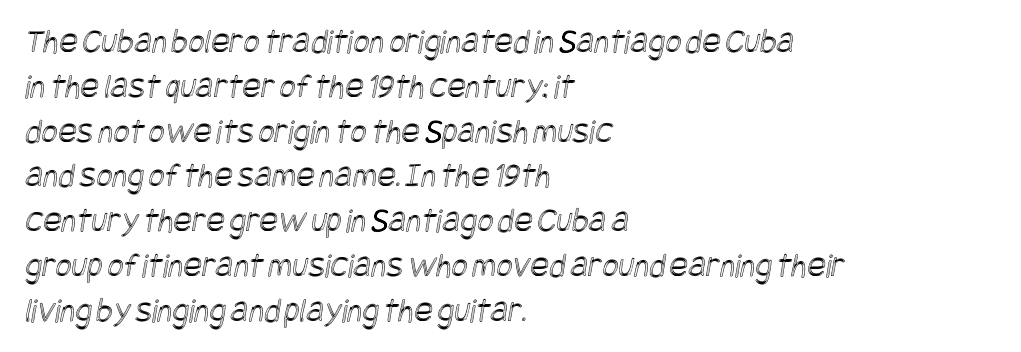
The image shows 35 px condensed type; set left-aligned, normal line spacing (1.28x), normal letter spacing, not underlined; a large x-height.
